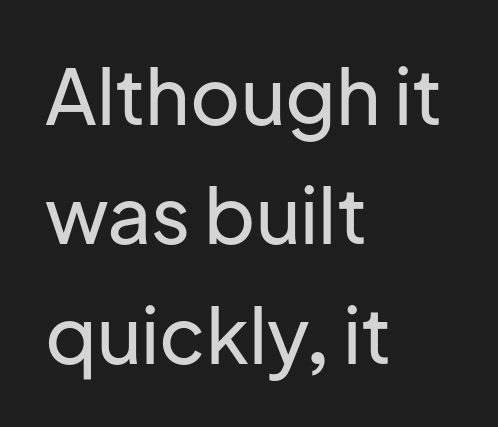
Q: Is the text italic (slanted)? A: No, it is upright.
Q: Is the typeface a serif or a sans-serif typeface? A: Sans-serif.
Q: Is the text underlined? A: No.
Q: How is the paragraph aligned? A: Left-aligned.
Q: Is the spacing between letters normal or unusually wide? A: Normal.
Q: Is the spacing between lines tight, normal or loose? A: Normal.
Q: Width (condensed, normal, or wide)? A: Normal.
Q: Stroke contrast? A: Low.
Q: x-height? A: Medium.
Q: Monospaced? A: No.
